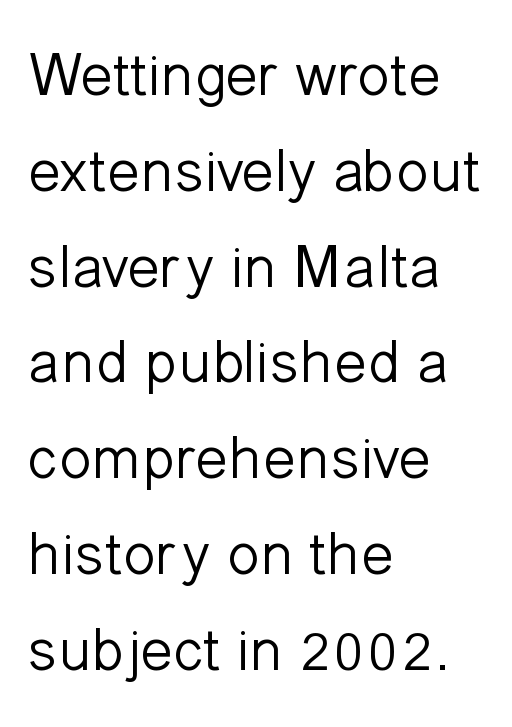
{"serif": "no", "italic": "no", "bold": "no", "weight": "light", "width": "normal", "stroke_contrast": "low", "x_height": "medium", "monospaced": "no", "underline": "no", "align": "left", "line_spacing": "normal", "line_spacing_ratio": 1.57, "letter_spacing": "normal", "letter_spacing_em": 0.0, "glyph_px": 61}
